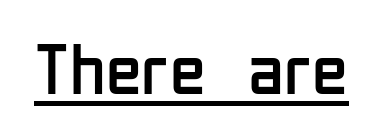
{"serif": "no", "italic": "no", "bold": "no", "weight": "regular", "width": "condensed", "stroke_contrast": "low", "x_height": "medium", "monospaced": "no", "underline": "yes", "letter_spacing": "normal", "letter_spacing_em": 0.0, "glyph_px": 73}
